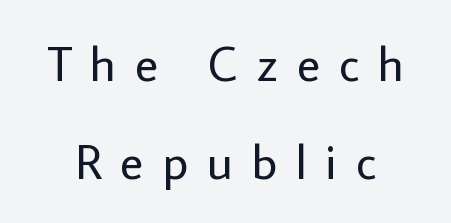
{"serif": "no", "italic": "no", "bold": "no", "weight": "regular", "width": "normal", "stroke_contrast": "low", "x_height": "medium", "monospaced": "no", "underline": "no", "line_spacing": "loose", "line_spacing_ratio": 2.0, "letter_spacing": "wide", "letter_spacing_em": 0.38, "glyph_px": 49}
